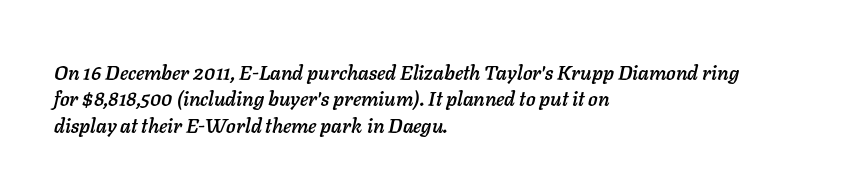
The image shows 20 px text type, italic (leaning right); set left-aligned, normal line spacing (1.32x), normal letter spacing, not underlined.
